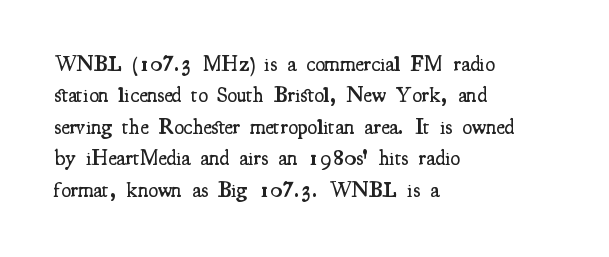
{"italic": "no", "bold": "semi", "underline": "no", "align": "left", "line_spacing": "normal", "line_spacing_ratio": 1.43, "letter_spacing": "normal", "letter_spacing_em": 0.0, "glyph_px": 22}
